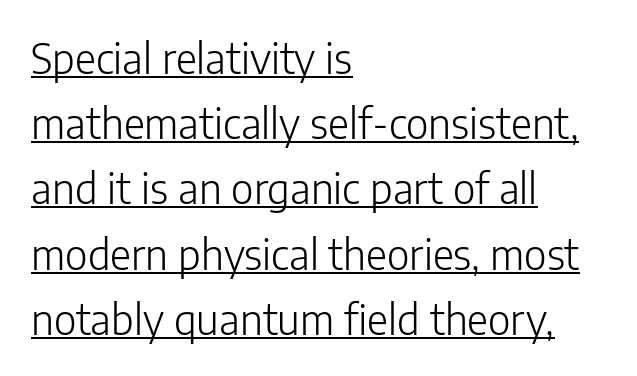
The image shows 41 px light sans-serif type, upright; set left-aligned, normal line spacing (1.59x), normal letter spacing, underlined; low stroke contrast and a medium x-height.
